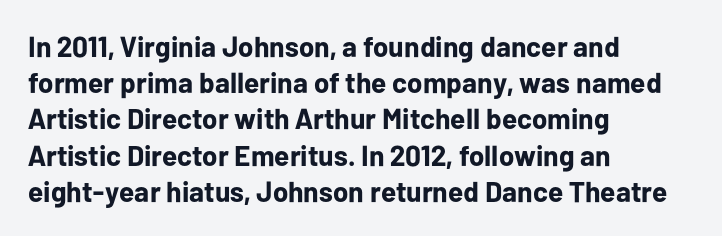
The image shows 29 px bold sans-serif type, upright; set left-aligned, normal line spacing (1.25x), normal letter spacing, not underlined; low stroke contrast and a medium x-height.
